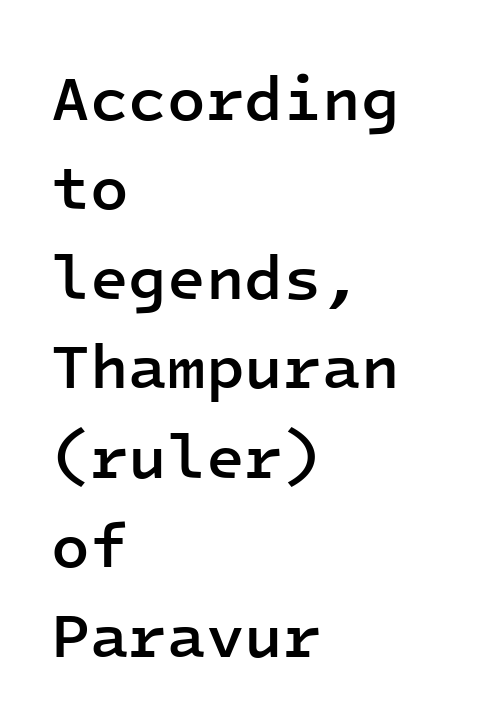
Q: Is the text bold? A: Semi-bold.
Q: Is the text italic (slanted)? A: No, it is upright.
Q: Is the typeface a serif or a sans-serif typeface? A: Sans-serif.
Q: Is the text underlined? A: No.
Q: How is the paragraph aligned? A: Left-aligned.
Q: Is the spacing between letters normal or unusually wide? A: Normal.
Q: Is the spacing between lines tight, normal or loose? A: Normal.
Q: Width (condensed, normal, or wide)? A: Normal.
Q: Stroke contrast? A: Low.
Q: x-height? A: Medium.
Q: Monospaced? A: Yes.
